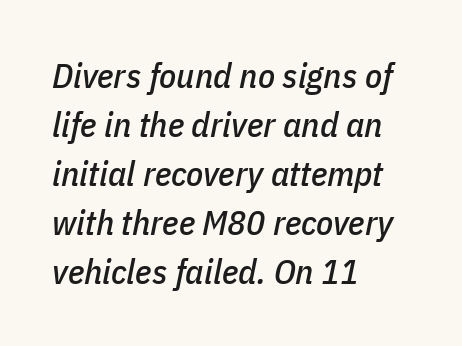
The letterforms sit shoulder to shoulder at normal distance. Character widths vary here, with narrow letters taking less room than wide ones. Underline: absent. Line beginnings align vertically; line endings do not. Reading down the column, the eye jumps a familiar distance to each next line.
